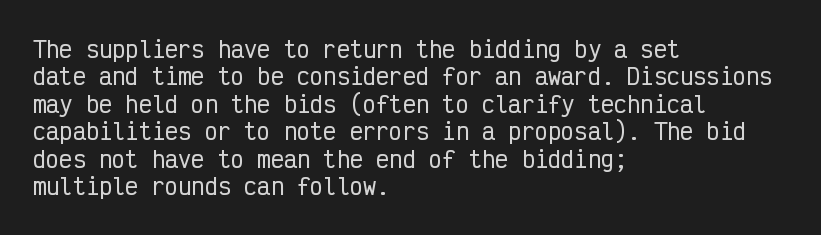
Letter spacing: default. Words float on clear page, feet unadorned. Every stem runs plumb, perpendicular to the baseline. Is there much room between lines? A standard amount, neither cramped nor airy. Reading down the block, your eye returns to a fixed left position each line.
